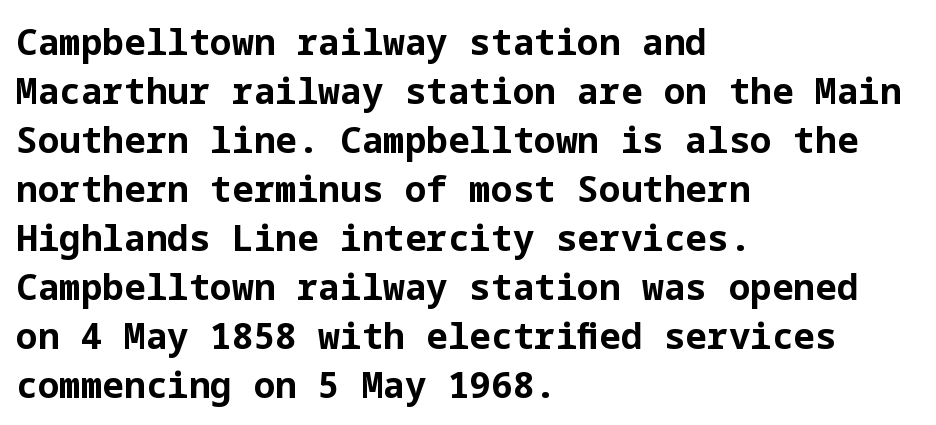
Q: Is the text bold? A: Yes.
Q: Is the text italic (slanted)? A: No, it is upright.
Q: Is the typeface a serif or a sans-serif typeface? A: Sans-serif.
Q: Is the text underlined? A: No.
Q: How is the paragraph aligned? A: Left-aligned.
Q: Is the spacing between letters normal or unusually wide? A: Normal.
Q: Is the spacing between lines tight, normal or loose? A: Normal.
Q: Width (condensed, normal, or wide)? A: Normal.
Q: Stroke contrast? A: Low.
Q: x-height? A: Medium.
